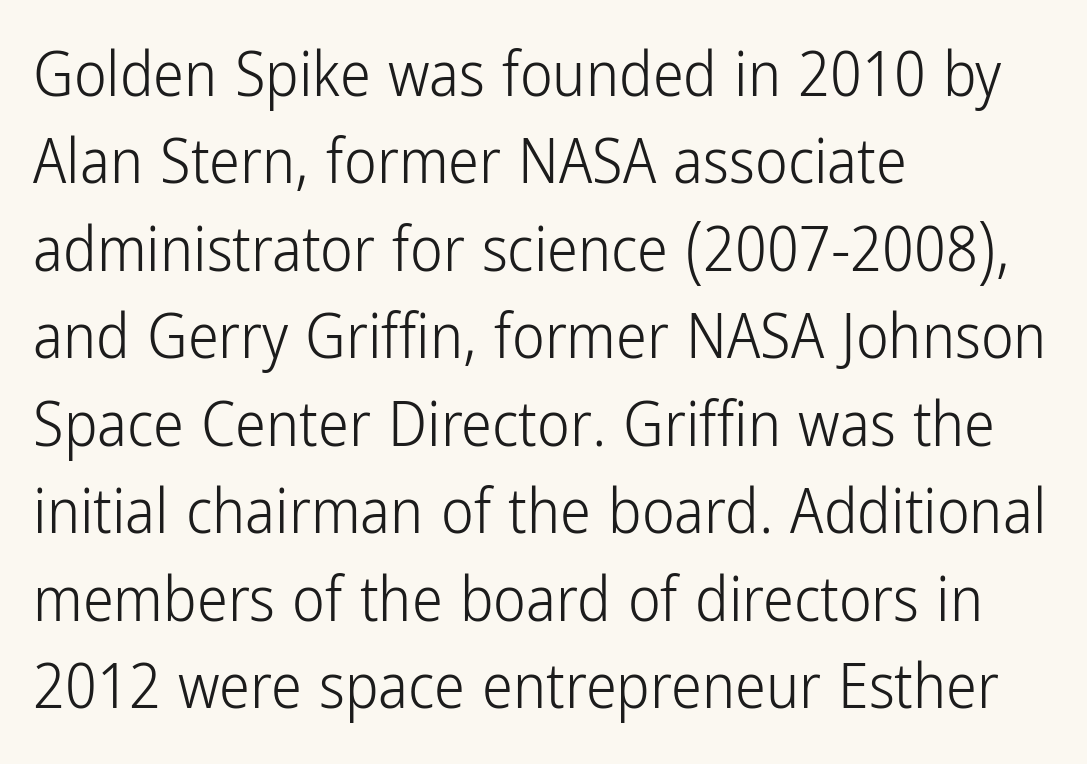
Spacing between characters is what you'd get straight out of the box. Looks like regular typesetting: each glyph gets only the width it needs. Beneath every word, the page is bare. Stroke thickness stays within the range of a standard reading face or lighter. Quick note: not italic, upright. The passage shown stacks its lines at a standard gap.
